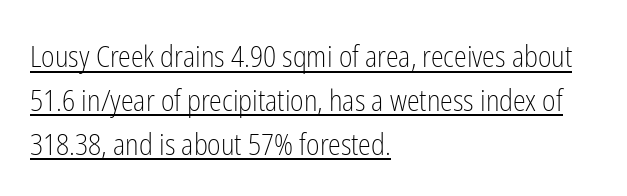
The type sits square on the baseline with zero lean. Compared with a centered layout, this one pins lines to the left instead. Vertically, the passage feels balanced, rows spaced as you'd expect. Inter-character spacing is left at the font's built-in metrics. A baseline rule has been typeset under these characters. Serifs: no, the terminals of the letterforms are clean.
